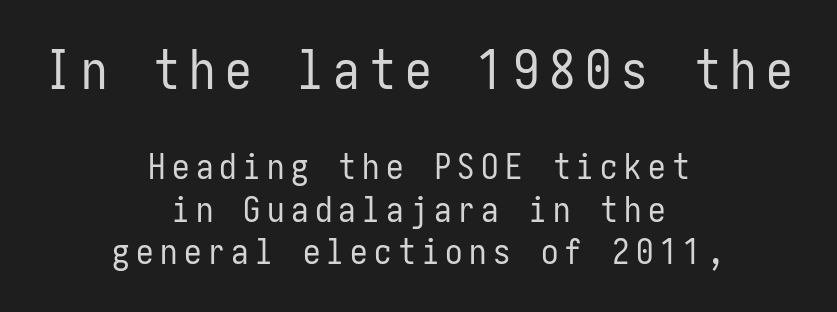
Ascenders rise straight up at ninety degrees. Each row of text sits above clean, open space. Centered paragraph, ragged on both sides. A typesetter would label this face a sans. Size hierarchy here favors the leading block over the trailing one.
